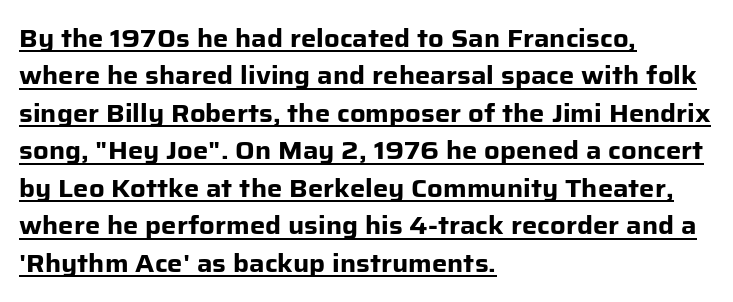
The image shows 24 px bold type, upright; set left-aligned, normal line spacing (1.56x), normal letter spacing, underlined.
